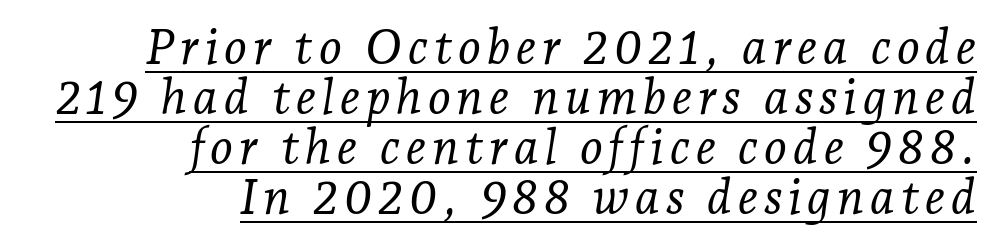
Weight class: somewhere from thin through regular. Type style note: has serifs. The lettering is marked with a stroke running underneath it. One-word summary of the alignment: right.
